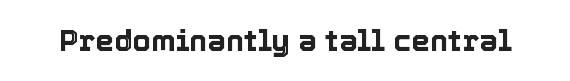
Q: Is the text italic (slanted)? A: No, it is upright.
Q: Is the text underlined? A: No.
Q: Is the spacing between letters normal or unusually wide? A: Normal.
Q: Width (condensed, normal, or wide)? A: Normal.
Q: x-height? A: Medium.
Q: Monospaced? A: No.
